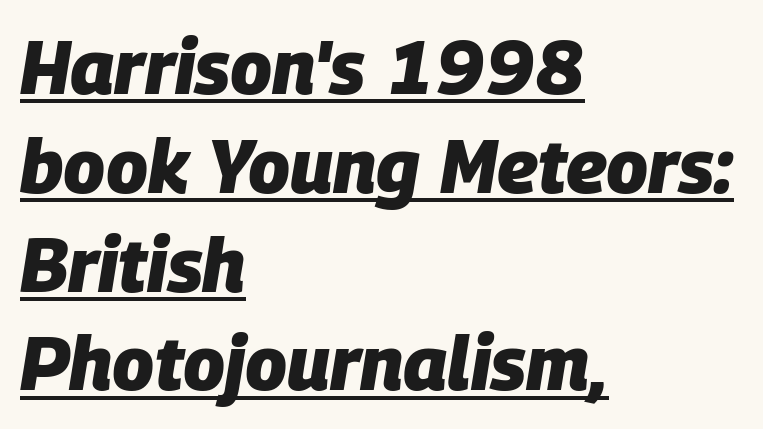
{"italic": "yes", "lean": "right", "slant_degrees": 9, "bold": "yes", "weight": "heavy", "width": "normal", "stroke_contrast": "low", "x_height": "large", "monospaced": "no", "underline": "yes", "align": "left", "line_spacing": "normal", "line_spacing_ratio": 1.3, "letter_spacing": "normal", "letter_spacing_em": 0.0, "glyph_px": 76}
